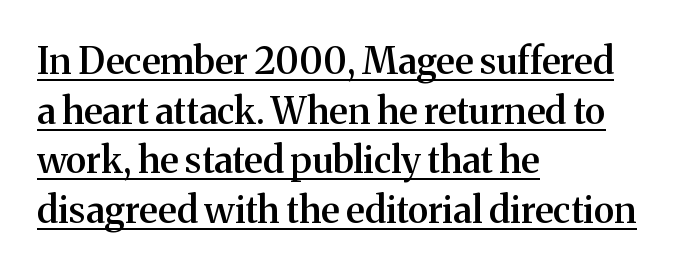
{"serif": "yes", "italic": "no", "bold": "semi", "weight": "semibold", "width": "normal", "stroke_contrast": "medium", "x_height": "medium", "monospaced": "no", "underline": "yes", "align": "left", "line_spacing": "normal", "line_spacing_ratio": 1.34, "letter_spacing": "normal", "letter_spacing_em": 0.0, "glyph_px": 37}
